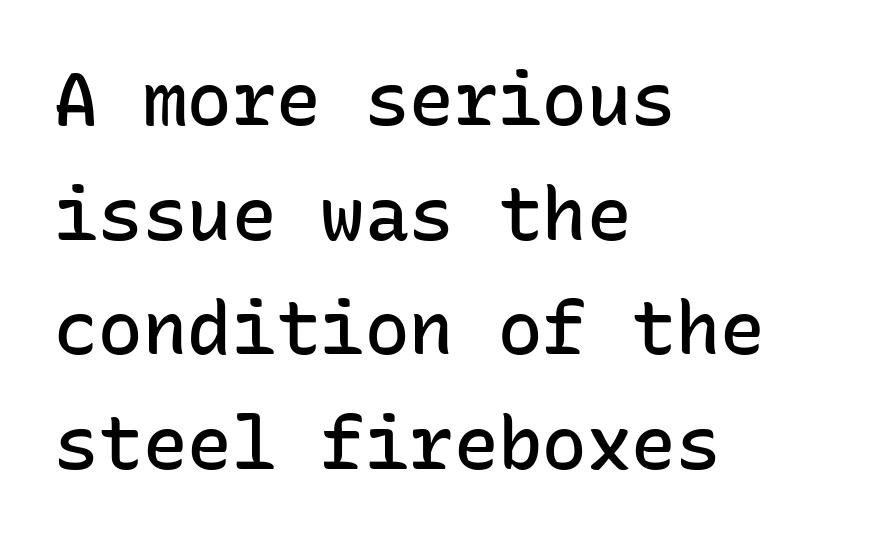
Visually the block forms a straight wall on the left and a jagged coastline on the right. The lines sit at an ordinary, default distance from one another. How heavy is the stroke? Medium-heavy — a semibold, shy of bold. Words appear dense and cohesive because spacing is normal. Style check: upright. Underlining? Definitely not there.
